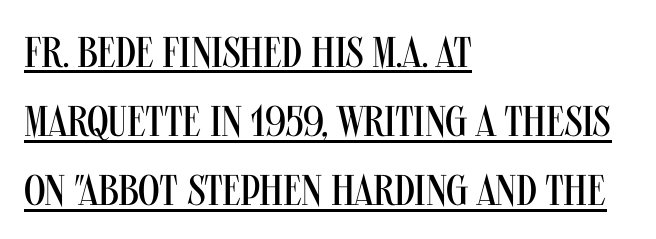
A rule runs beneath these lines of type. The rendering shows plain stroke endings on the letterforms — a sans-serif design. The letters sit at their default tracking, neither squeezed nor spread. Weight class: somewhere from thin through regular. The lettering holds an erect, upright posture throughout. Proportional: the letters do not fall into vertical columns.
